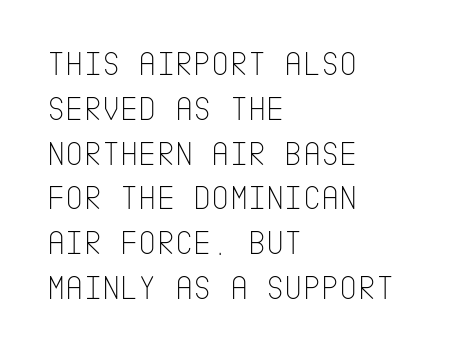
Q: Is the text bold? A: No.
Q: Is the text italic (slanted)? A: No, it is upright.
Q: Is the typeface a serif or a sans-serif typeface? A: Sans-serif.
Q: Is the text underlined? A: No.
Q: How is the paragraph aligned? A: Left-aligned.
Q: Is the spacing between letters normal or unusually wide? A: Normal.
Q: Is the spacing between lines tight, normal or loose? A: Normal.
Q: Width (condensed, normal, or wide)? A: Condensed.
Q: Stroke contrast? A: Low.
Q: x-height? A: Large.
